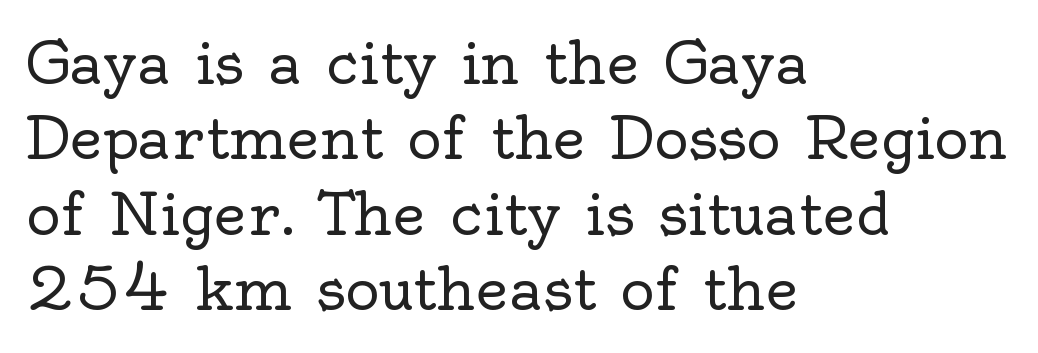
{"serif": "yes", "italic": "no", "bold": "no", "weight": "regular", "width": "normal", "x_height": "small", "monospaced": "no", "underline": "no", "align": "left", "line_spacing": "normal", "line_spacing_ratio": 1.3, "letter_spacing": "normal", "letter_spacing_em": 0.0, "glyph_px": 58}
